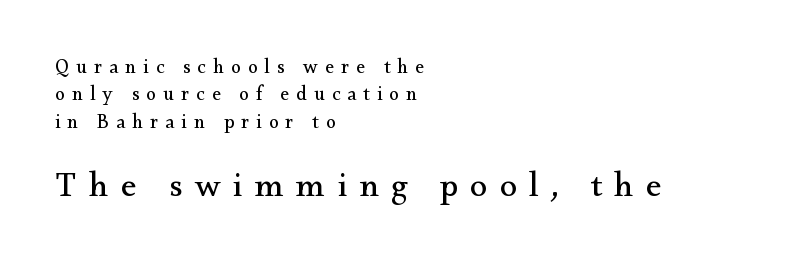
The image shows 35 px regular-weight serif type, upright; set left-aligned, normal line spacing (1.37x), unusually wide letter spacing (+0.35 em), not underlined; the second (bottom) block is 1.75x larger; medium stroke contrast and a small x-height.
